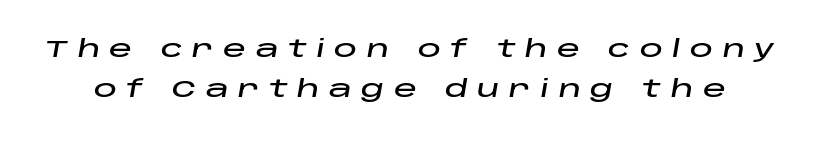
You can tell it's italic because the verticals aren't actually vertical. The horizontal fit of the characters is loose and conspicuously gappy. Descender tails drop into unmarked territory.
